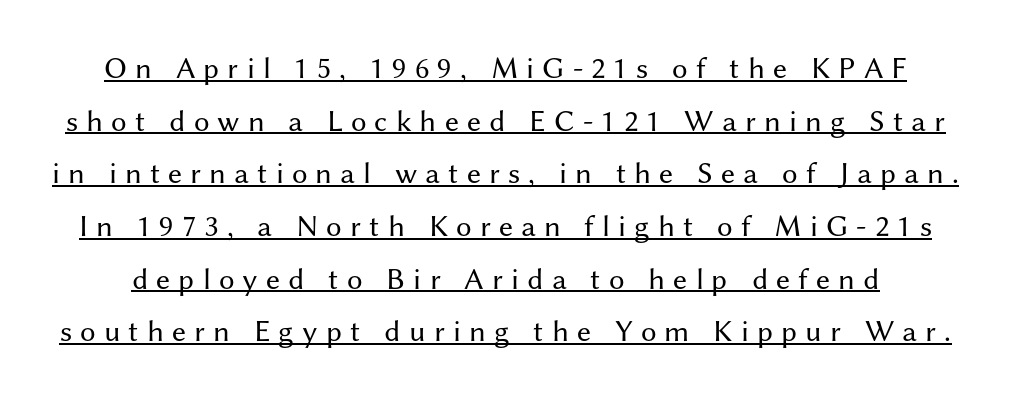
{"serif": "no", "italic": "no", "bold": "no", "weight": "regular", "width": "normal", "stroke_contrast": "medium", "x_height": "medium", "monospaced": "no", "underline": "yes", "line_spacing": "normal", "line_spacing_ratio": 1.7, "letter_spacing": "wide", "letter_spacing_em": 0.26, "glyph_px": 31}
